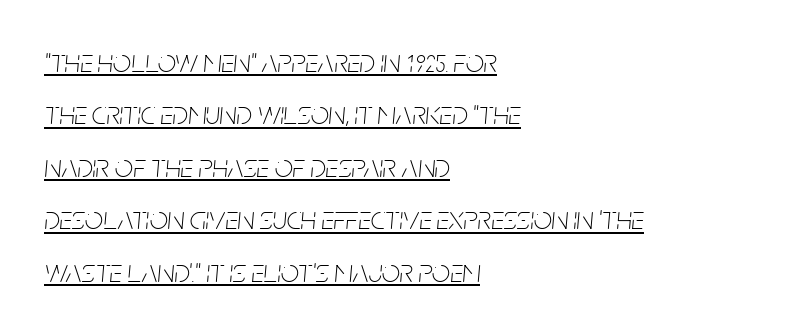
The image shows 32 px thin, condensed type, italic (leaning right); set left-aligned, normal line spacing (1.64x), normal letter spacing, underlined; low stroke contrast and a large x-height.
